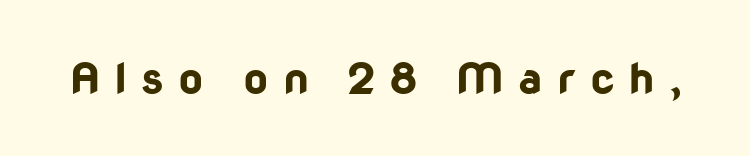
Q: Is the text bold? A: Yes.
Q: Is the text italic (slanted)? A: No, it is upright.
Q: Is the typeface a serif or a sans-serif typeface? A: Sans-serif.
Q: Is the text underlined? A: No.
Q: Is the spacing between letters normal or unusually wide? A: Unusually wide.
Q: Width (condensed, normal, or wide)? A: Normal.
Q: Stroke contrast? A: Low.
Q: x-height? A: Medium.
Q: Monospaced? A: No.
